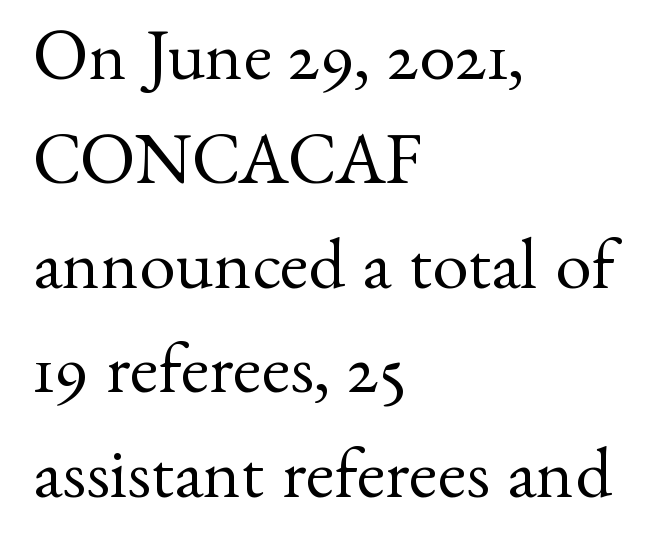
Interline gaps are of average width in this sample. Teacher's note: observe the even left margin — that is flush-left alignment. Tall strokes in this sample are plumb rather than angled. The area under the type is left untouched. Weight: regular or lighter.
